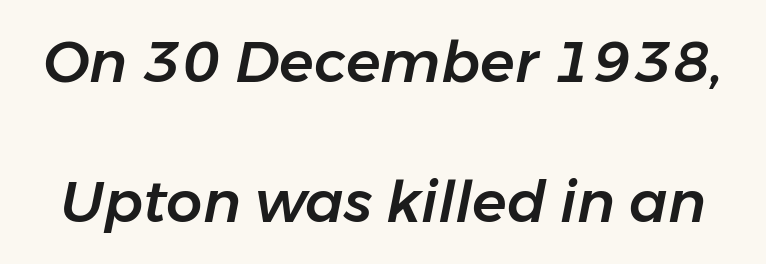
Q: Is the text italic (slanted)? A: Yes, it leans right by about 11 degrees.
Q: Is the text underlined? A: No.
Q: Is the spacing between letters normal or unusually wide? A: Normal.
Q: Is the spacing between lines tight, normal or loose? A: Loose.
Q: Width (condensed, normal, or wide)? A: Normal.
Q: Stroke contrast? A: Low.
Q: x-height? A: Medium.
Q: Monospaced? A: No.
